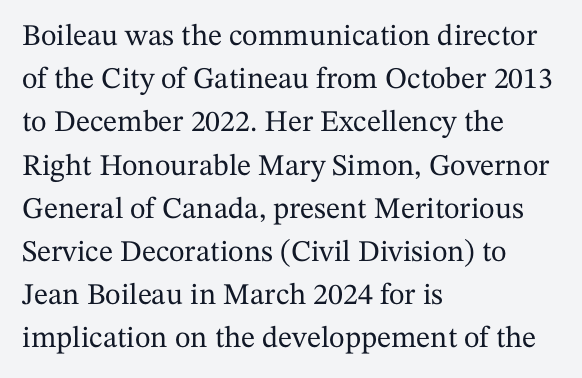
The image shows 30 px serif type, upright; set left-aligned, normal line spacing (1.44x), normal letter spacing, not underlined; medium stroke contrast and a medium x-height.
